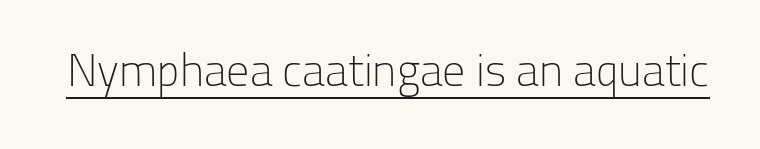
Q: Is the text bold? A: No.
Q: Is the text italic (slanted)? A: No, it is upright.
Q: Is the typeface a serif or a sans-serif typeface? A: Sans-serif.
Q: Is the text underlined? A: Yes.
Q: Is the spacing between letters normal or unusually wide? A: Normal.
Q: Width (condensed, normal, or wide)? A: Normal.
Q: Stroke contrast? A: Low.
Q: x-height? A: Medium.
Q: Monospaced? A: No.
